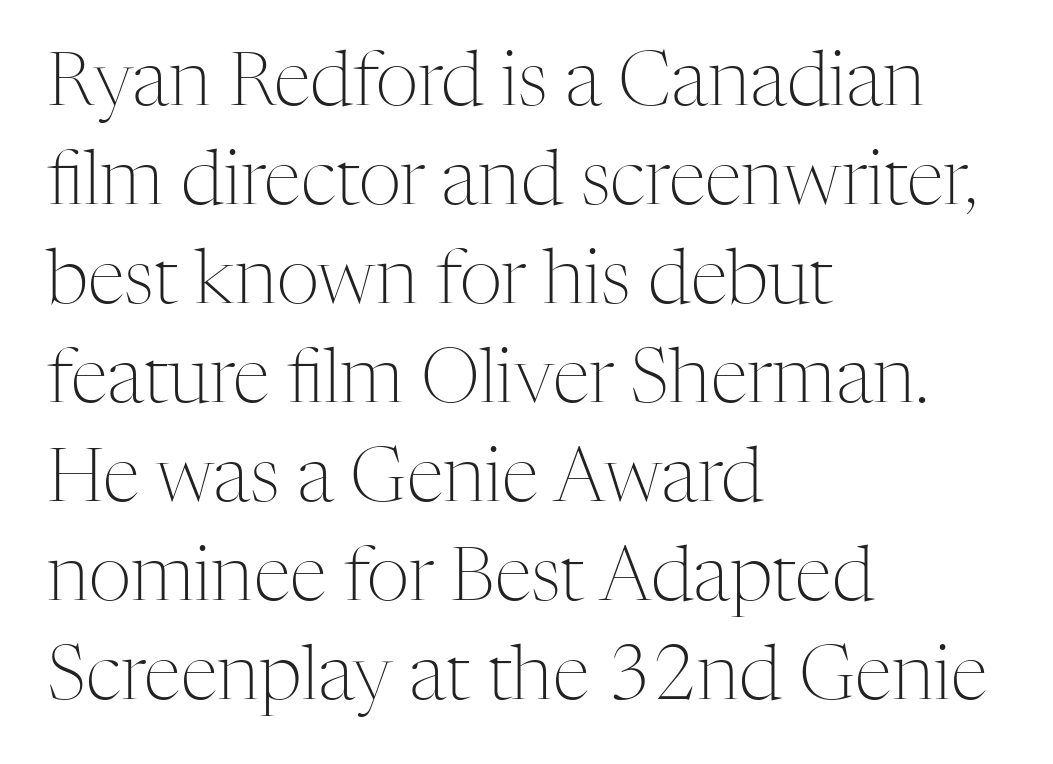
Q: Is the text bold? A: No.
Q: Is the text italic (slanted)? A: No, it is upright.
Q: Is the typeface a serif or a sans-serif typeface? A: Serif.
Q: Is the text underlined? A: No.
Q: How is the paragraph aligned? A: Left-aligned.
Q: Is the spacing between letters normal or unusually wide? A: Normal.
Q: Is the spacing between lines tight, normal or loose? A: Normal.
Q: Width (condensed, normal, or wide)? A: Normal.
Q: Stroke contrast? A: Medium.
Q: x-height? A: Medium.
Q: Monospaced? A: No.
